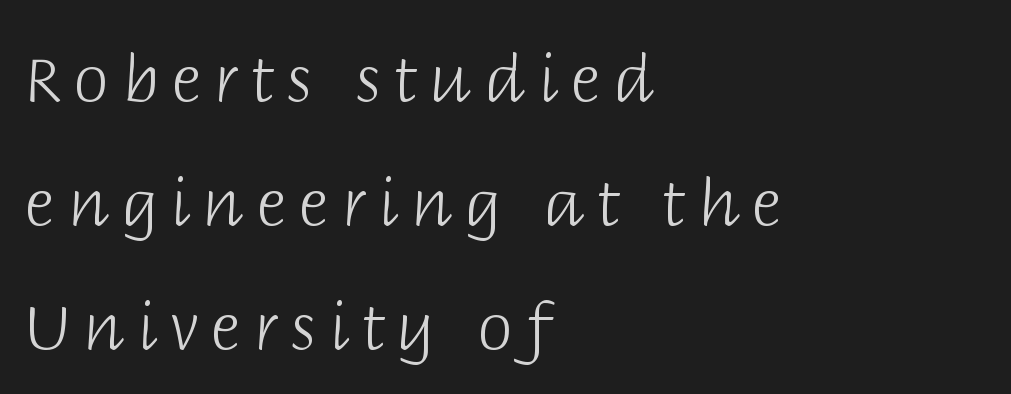
The image shows 64 px light sans-serif type, upright; set left-aligned, loose line spacing (1.94x), unusually wide letter spacing (+0.2 em), not underlined; low stroke contrast and a large x-height.
